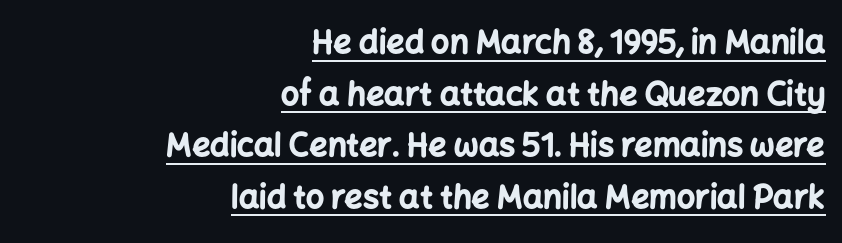
Nothing unusual about the tracking: characters are spaced as the font intends. Leftover space on each line is placed entirely before the opening word. Beneath each row of characters lies a ruled line. Unlike italic type, these characters show no tilt at all. Compared with typical paragraphs, the rows here are spaced about the same. Plenty of ink on the page — the face is bold.
